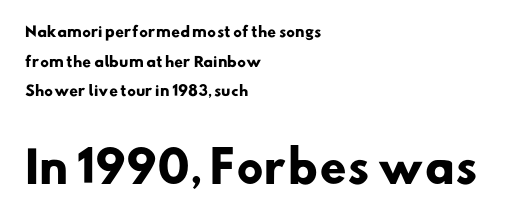
The image shows 43 px heavy sans-serif type; set left-aligned, loose line spacing (2.11x), normal letter spacing, not underlined; the second (bottom) block is 3.07x larger; low stroke contrast and a small x-height.
